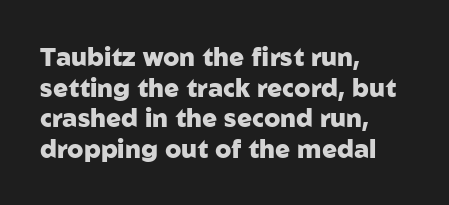
In CSS terms this would be text-align: left. Anything drawn beneath the words? Only blank space. Posture: upright roman. As a designer I'd log this as weight 700, bold.
